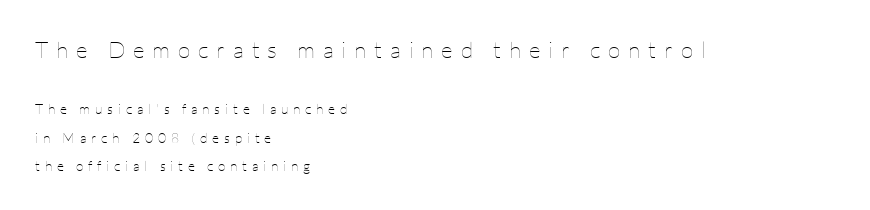
{"italic": "no", "bold": "no", "underline": "no", "align": "left", "line_spacing": "loose", "line_spacing_ratio": 2.04, "letter_spacing": "wide", "letter_spacing_em": 0.34, "larger_block": "first", "size_ratio": 1.64, "glyph_px": 23}
